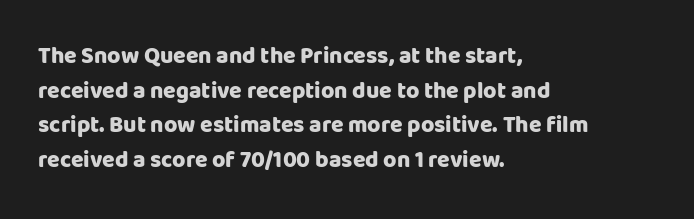
The image shows 23 px bold type, upright; set left-aligned, normal line spacing (1.51x), normal letter spacing, not underlined.
